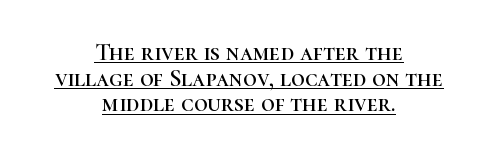
Q: Is the text italic (slanted)? A: No, it is upright.
Q: Is the text underlined? A: Yes.
Q: How is the paragraph aligned? A: Centered.
Q: Is the spacing between letters normal or unusually wide? A: Normal.
Q: Is the spacing between lines tight, normal or loose? A: Tight.
